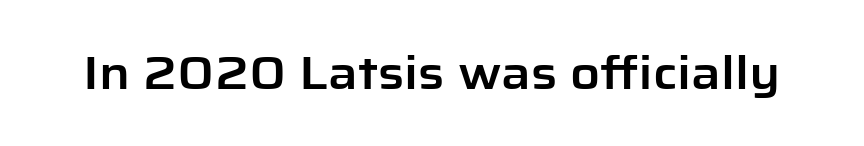
The image shows 46 px sans-serif type, upright; set normal letter spacing, not underlined; low stroke contrast and a medium x-height.
